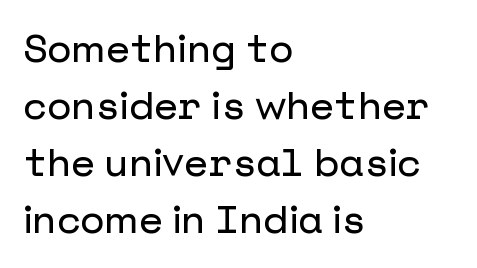
Characters follow at the spacing the type designer built in. The characters display no serif detailing; their extremities are plain. The passage is arranged the way most books set body copy — flush left. The typography opts for an upright posture over an oblique one. The gap between lines stays unmarked.
